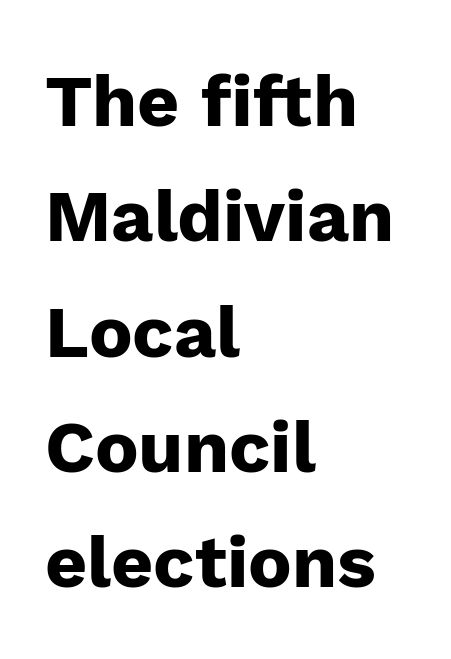
{"serif": "no", "italic": "no", "bold": "yes", "weight": "heavy", "width": "normal", "stroke_contrast": "low", "x_height": "medium", "monospaced": "no", "underline": "no", "align": "left", "line_spacing": "normal", "line_spacing_ratio": 1.58, "letter_spacing": "normal", "letter_spacing_em": 0.0, "glyph_px": 73}
